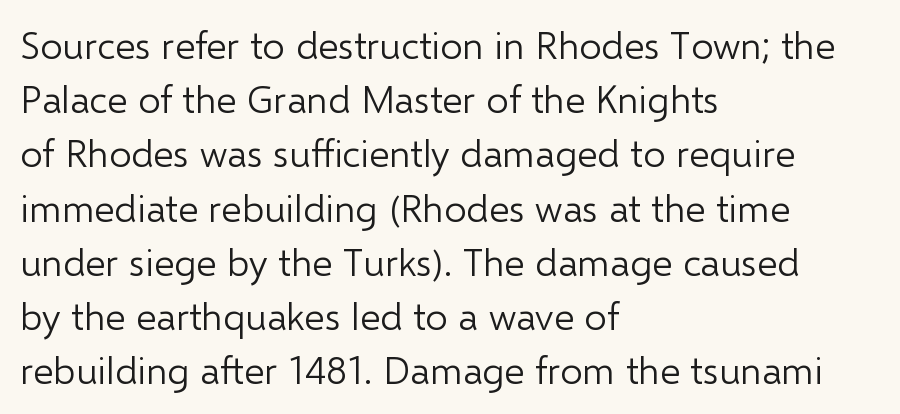
Q: Is the text bold? A: No.
Q: Is the text italic (slanted)? A: No, it is upright.
Q: Is the typeface a serif or a sans-serif typeface? A: Sans-serif.
Q: Is the text underlined? A: No.
Q: How is the paragraph aligned? A: Left-aligned.
Q: Is the spacing between letters normal or unusually wide? A: Normal.
Q: Is the spacing between lines tight, normal or loose? A: Normal.
Q: Width (condensed, normal, or wide)? A: Normal.
Q: Stroke contrast? A: Low.
Q: x-height? A: Medium.
Q: Monospaced? A: No.
